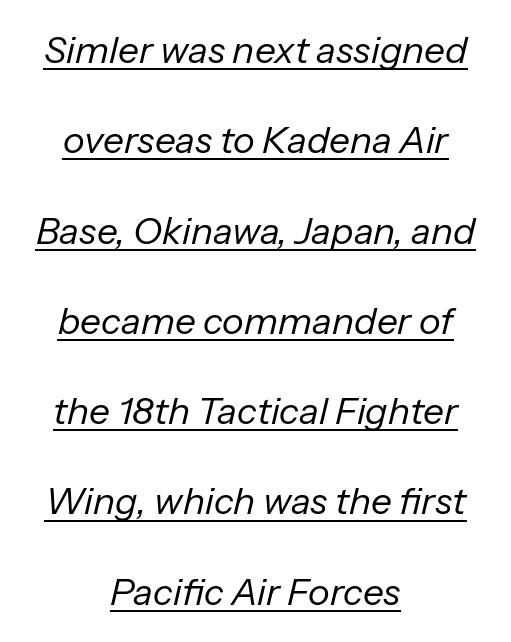
Line spacing here is loose. These characters rest on top of a visible drawn line. Is this a heavy cut? Hardly; it is regular or lighter. Emphasis-style slanted type is in use.
